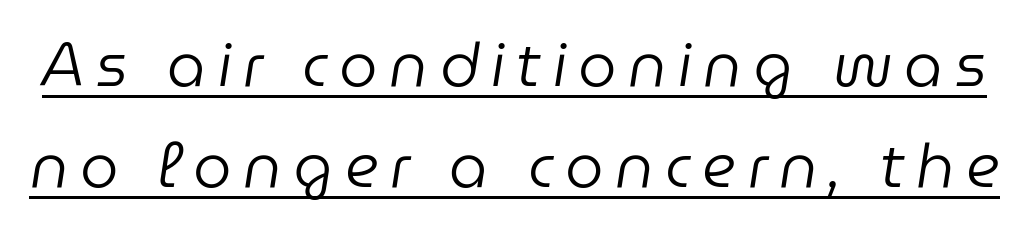
{"italic": "yes", "lean": "right", "slant_degrees": 9, "bold": "no", "weight": "regular", "width": "normal", "stroke_contrast": "low", "x_height": "medium", "monospaced": "no", "underline": "yes", "line_spacing": "normal", "line_spacing_ratio": 1.66, "glyph_px": 61}
